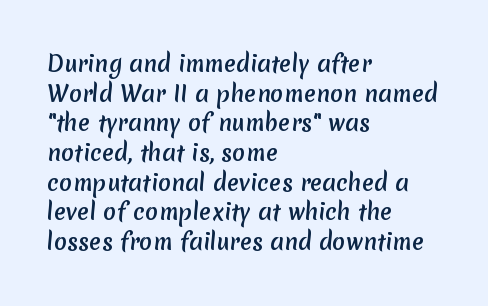
{"underline": "no", "align": "left", "line_spacing": "normal", "line_spacing_ratio": 1.35, "letter_spacing": "normal", "letter_spacing_em": 0.0, "glyph_px": 22}
